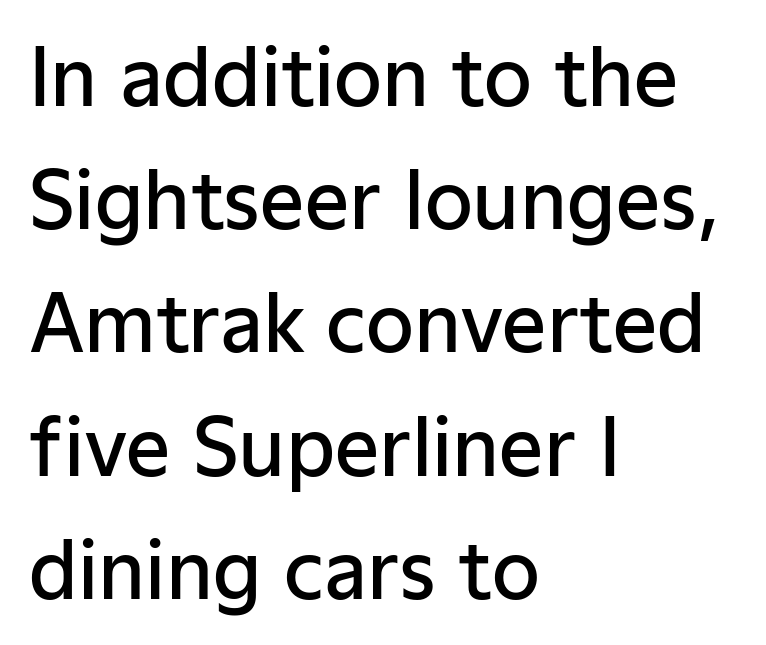
The image shows 78 px semibold sans-serif type, upright; set left-aligned, normal line spacing (1.58x), normal letter spacing, not underlined; low stroke contrast and a medium x-height.
